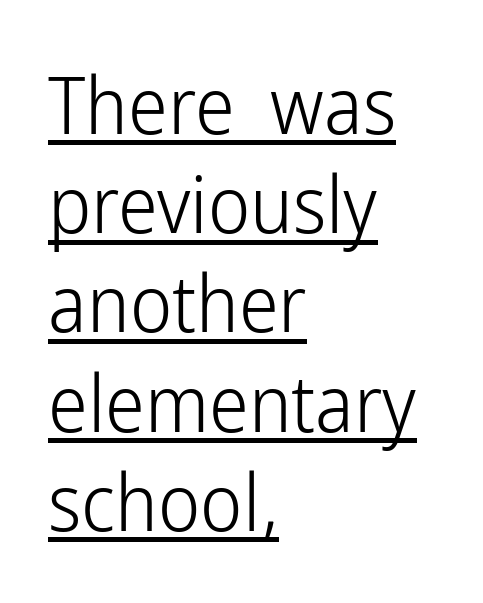
Think standard paragraph weight, or any step lighter than that. The rendering shows plain stroke endings on the letterforms — a sans-serif design. Notice how a bar underscores the lettering throughout. Teacher's note: observe the even left margin — that is flush-left alignment.
